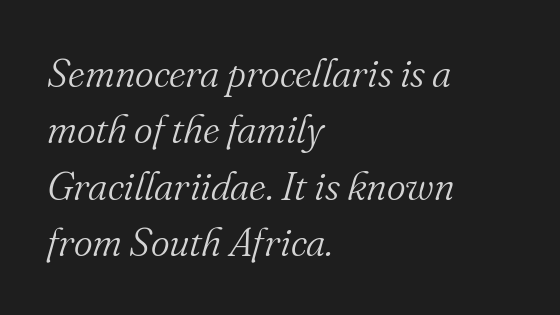
Q: Is the text bold? A: No.
Q: Is the text italic (slanted)? A: Yes, it leans right by about 16 degrees.
Q: Is the typeface a serif or a sans-serif typeface? A: Serif.
Q: Is the text underlined? A: No.
Q: How is the paragraph aligned? A: Left-aligned.
Q: Is the spacing between letters normal or unusually wide? A: Normal.
Q: Is the spacing between lines tight, normal or loose? A: Normal.
Q: Width (condensed, normal, or wide)? A: Normal.
Q: Stroke contrast? A: Medium.
Q: x-height? A: Small.
Q: Monospaced? A: No.
